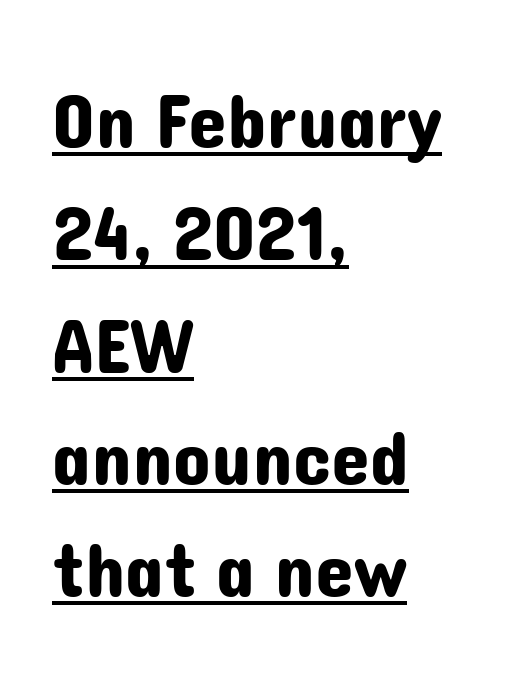
The image shows 78 px sans-serif type, upright; set left-aligned, normal line spacing (1.44x), normal letter spacing, underlined; low stroke contrast and a medium x-height.
